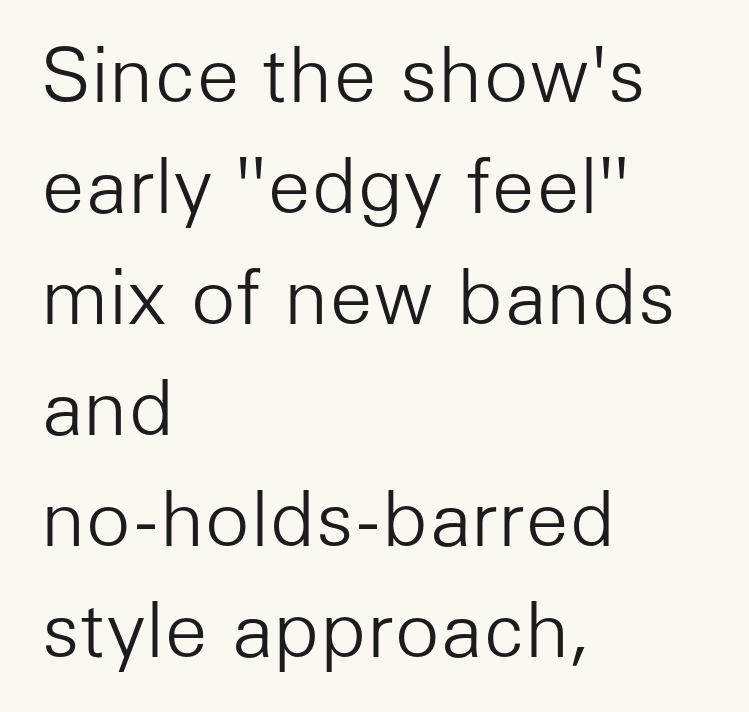
{"serif": "no", "italic": "no", "bold": "no", "weight": "light", "width": "normal", "stroke_contrast": "low", "x_height": "medium", "monospaced": "no", "underline": "no", "align": "left", "line_spacing": "normal", "line_spacing_ratio": 1.48, "letter_spacing": "normal", "letter_spacing_em": 0.0, "glyph_px": 75}
